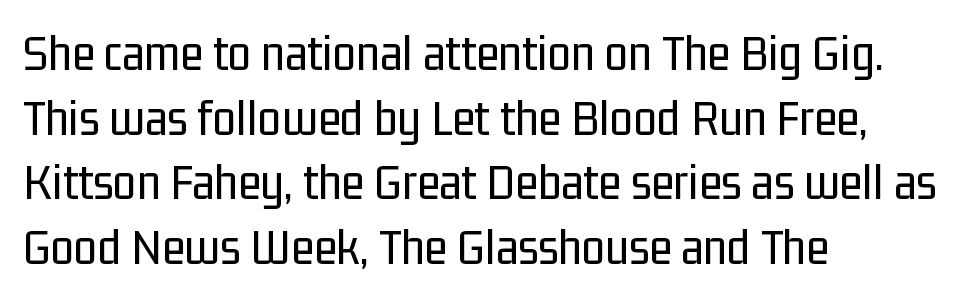
Q: Is the text bold? A: No.
Q: Is the text italic (slanted)? A: No, it is upright.
Q: Is the typeface a serif or a sans-serif typeface? A: Sans-serif.
Q: Is the text underlined? A: No.
Q: How is the paragraph aligned? A: Left-aligned.
Q: Is the spacing between letters normal or unusually wide? A: Normal.
Q: Width (condensed, normal, or wide)? A: Condensed.
Q: Stroke contrast? A: Low.
Q: x-height? A: Medium.
Q: Monospaced? A: No.
